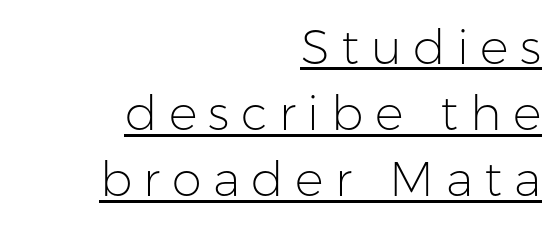
Q: Is the text bold? A: No.
Q: Is the text italic (slanted)? A: No, it is upright.
Q: Is the typeface a serif or a sans-serif typeface? A: Sans-serif.
Q: Is the text underlined? A: Yes.
Q: How is the paragraph aligned? A: Right-aligned.
Q: Is the spacing between letters normal or unusually wide? A: Unusually wide.
Q: Is the spacing between lines tight, normal or loose? A: Normal.
Q: Width (condensed, normal, or wide)? A: Normal.
Q: Stroke contrast? A: Low.
Q: x-height? A: Medium.
Q: Monospaced? A: No.
